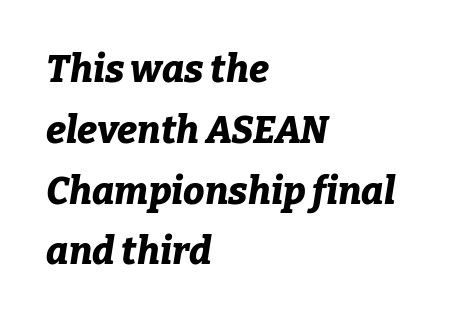
Compared with typical body copy, the letter spacing here is the same. Line starts are locked; line ends wander. Whoever set this chose a conventional vertical rhythm. A typesetter would call this proportional, since set widths differ per character. How heavy is the stroke? Heavy — this is a bold. The typography opts for an oblique posture over an upright one.
